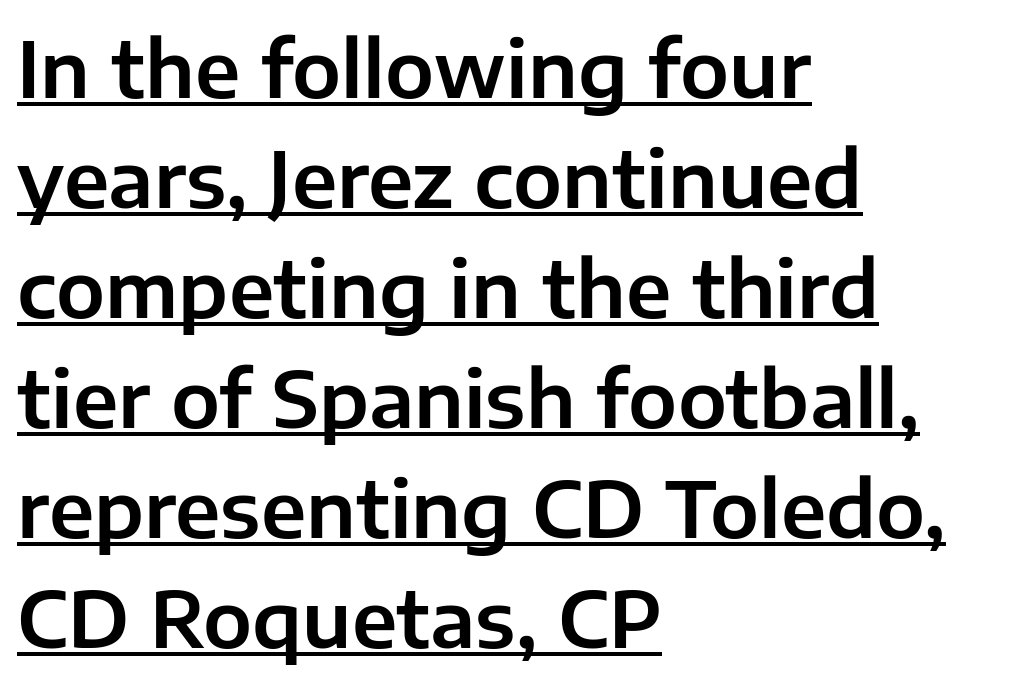
Each letter keeps its own natural width here, so spacing adapts to shape. Leading matches the norm, producing a regular column. A baseline rule has been typeset under these characters. You can tell it's not italic because the verticals are truly vertical. This sample is left-justified, so line endings fall wherever the words run out.
